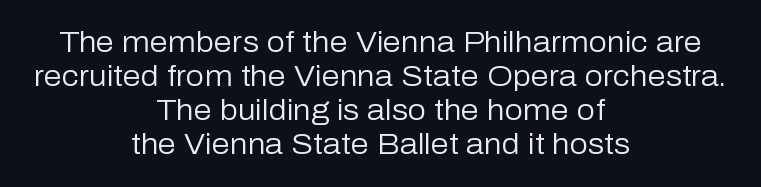
The image shows 29 px regular-weight sans-serif type, upright; set centered, line spacing 1.17x, normal letter spacing, not underlined; low stroke contrast and a medium x-height.
